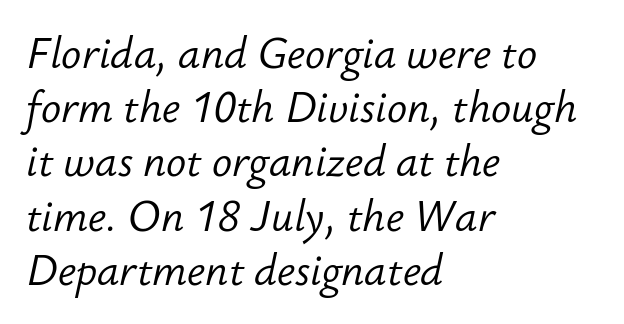
{"italic": "yes", "lean": "right", "slant_degrees": 12, "bold": "no", "weight": "light", "width": "normal", "stroke_contrast": "low", "x_height": "small", "monospaced": "no", "underline": "no", "align": "left", "line_spacing": "normal", "line_spacing_ratio": 1.29, "letter_spacing": "normal", "letter_spacing_em": 0.0, "glyph_px": 42}
